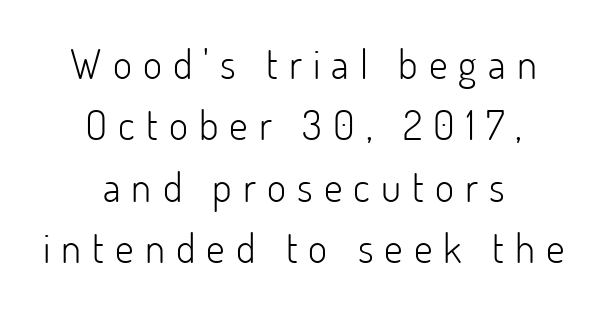
The image shows 41 px light sans-serif type, upright; set centered, normal line spacing (1.5x), unusually wide letter spacing (+0.27 em), not underlined; low stroke contrast and a small x-height.
